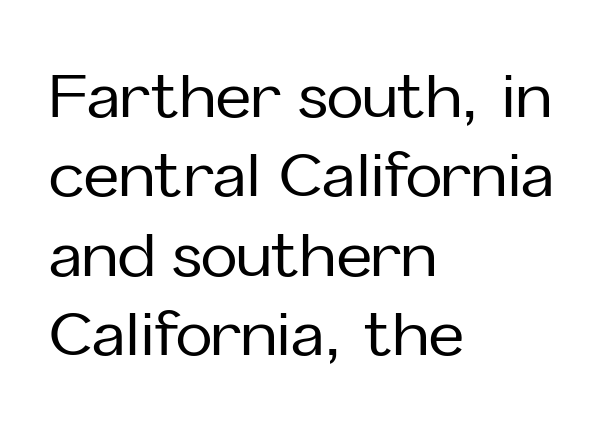
If you drew a ruler down the left edge, every line would touch it. Glyph-to-glyph distance matches everyday printed text. A roman cut, with each character standing at attention. Think of a printed novel: that variable character pitch is what you see here. Descenders hang freely into open space. The rendering uses a moderate line-height, typical for paragraphs.
